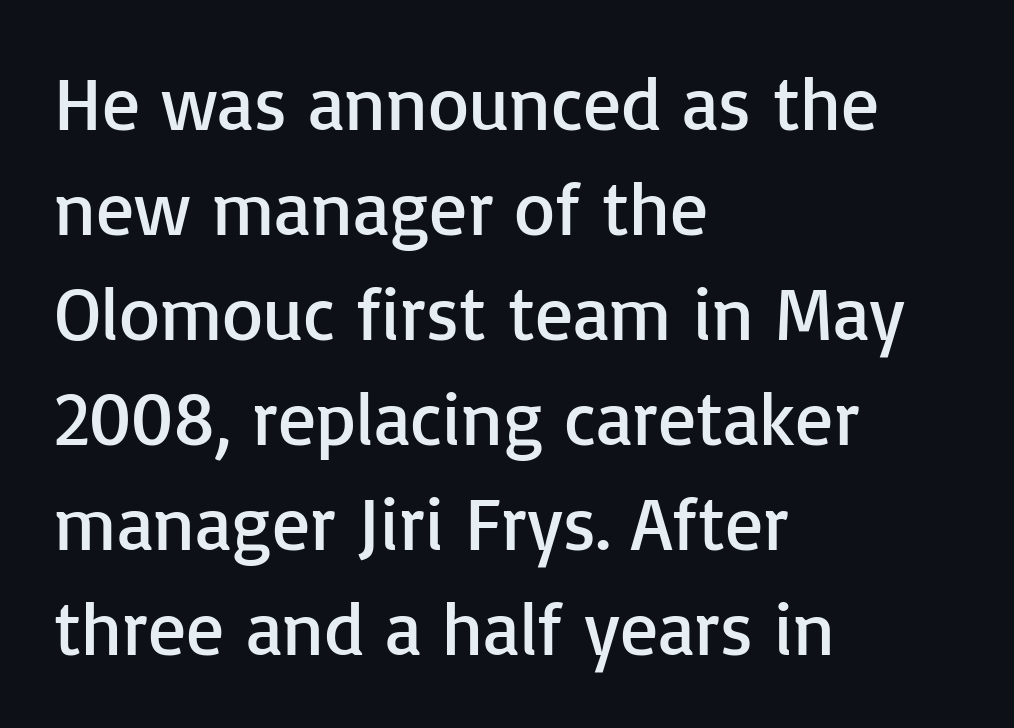
The image shows 75 px regular-weight sans-serif type, upright; set left-aligned, normal line spacing (1.4x), normal letter spacing, not underlined; low stroke contrast and a medium x-height.
